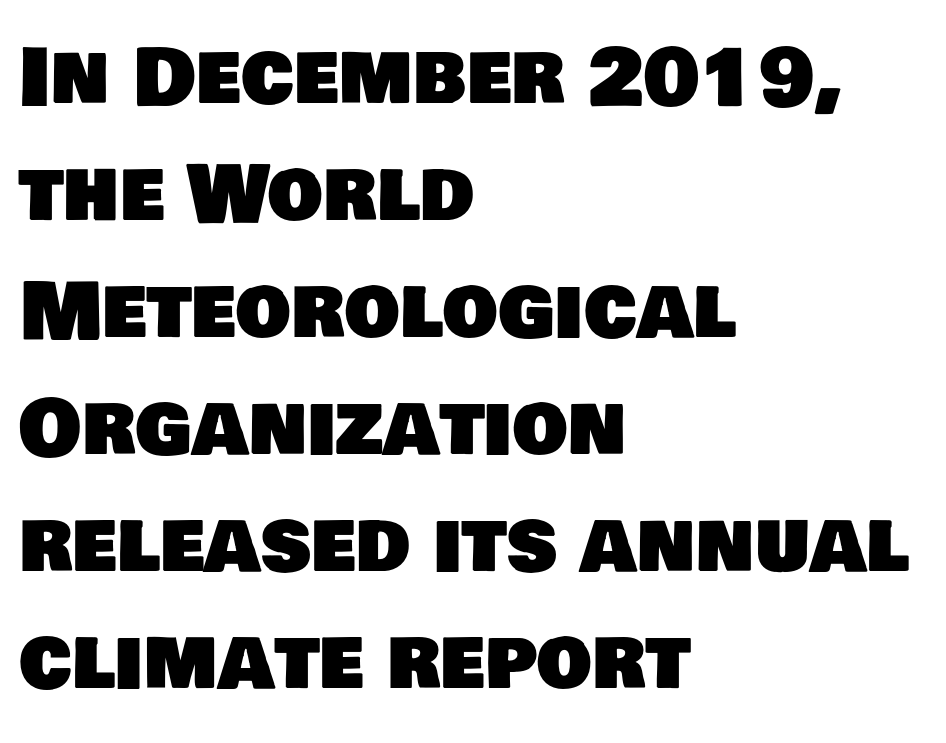
{"serif": "no", "width": "normal", "stroke_contrast": "low", "x_height": "large", "monospaced": "no", "underline": "no", "align": "left", "line_spacing": "normal", "line_spacing_ratio": 1.5, "letter_spacing": "normal", "letter_spacing_em": 0.0, "glyph_px": 78}
